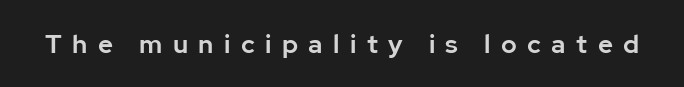
The image shows 26 px text type, upright; set unusually wide letter spacing (+0.4 em), not underlined.
